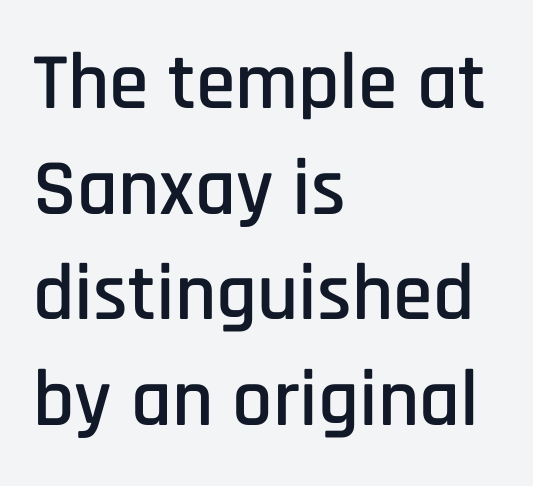
Q: Is the text italic (slanted)? A: No, it is upright.
Q: Is the typeface a serif or a sans-serif typeface? A: Sans-serif.
Q: Is the text underlined? A: No.
Q: How is the paragraph aligned? A: Left-aligned.
Q: Is the spacing between letters normal or unusually wide? A: Normal.
Q: Is the spacing between lines tight, normal or loose? A: Normal.
Q: Width (condensed, normal, or wide)? A: Condensed.
Q: Stroke contrast? A: Low.
Q: x-height? A: Large.
Q: Monospaced? A: No.
